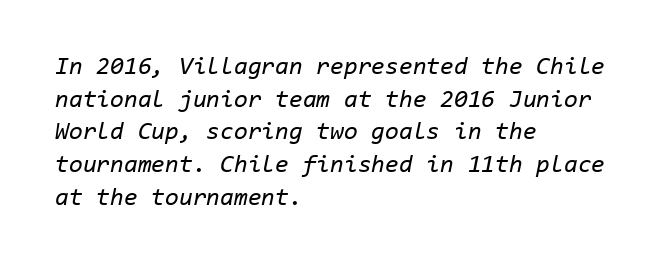
{"italic": "yes", "lean": "right", "slant_degrees": 11, "bold": "no", "underline": "no", "align": "left", "line_spacing": "normal", "line_spacing_ratio": 1.31, "letter_spacing": "normal", "letter_spacing_em": 0.0, "glyph_px": 25}
